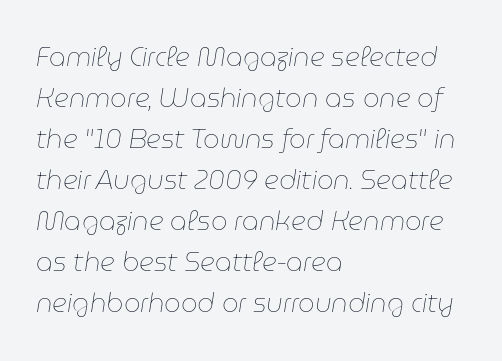
{"italic": "yes", "lean": "right", "slant_degrees": 9, "bold": "no", "underline": "no", "align": "left", "line_spacing": "normal", "line_spacing_ratio": 1.58, "letter_spacing": "normal", "letter_spacing_em": 0.0, "glyph_px": 26}
